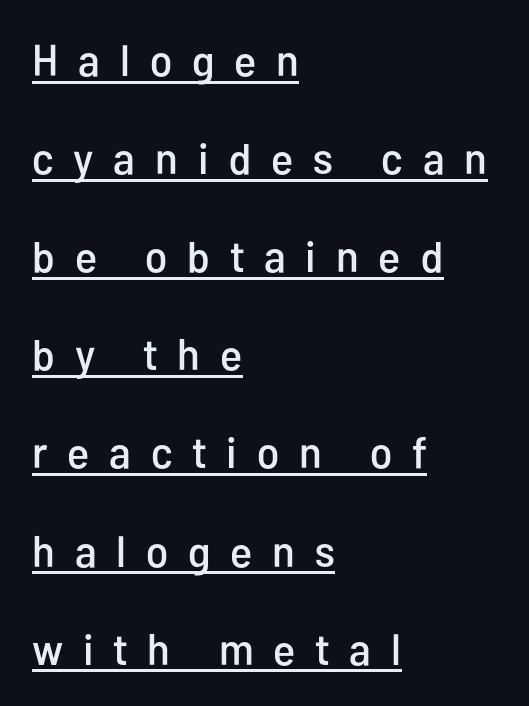
Q: Is the text italic (slanted)? A: No, it is upright.
Q: Is the typeface a serif or a sans-serif typeface? A: Sans-serif.
Q: Is the text underlined? A: Yes.
Q: How is the paragraph aligned? A: Left-aligned.
Q: Is the spacing between letters normal or unusually wide? A: Unusually wide.
Q: Is the spacing between lines tight, normal or loose? A: Loose.
Q: Width (condensed, normal, or wide)? A: Condensed.
Q: Stroke contrast? A: Low.
Q: x-height? A: Medium.
Q: Monospaced? A: No.
